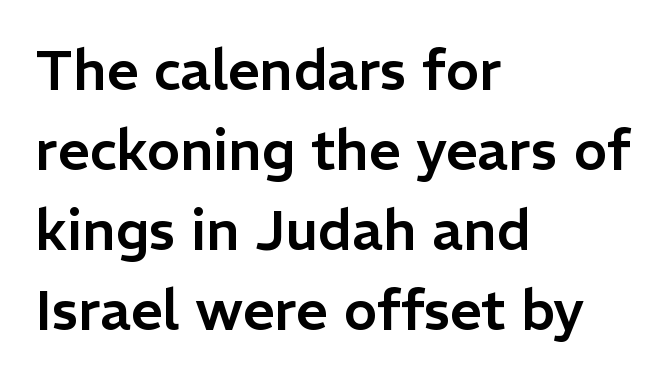
{"serif": "no", "italic": "no", "width": "normal", "stroke_contrast": "low", "x_height": "medium", "monospaced": "no", "underline": "no", "align": "left", "line_spacing": "normal", "line_spacing_ratio": 1.43, "letter_spacing": "normal", "letter_spacing_em": 0.0, "glyph_px": 56}
